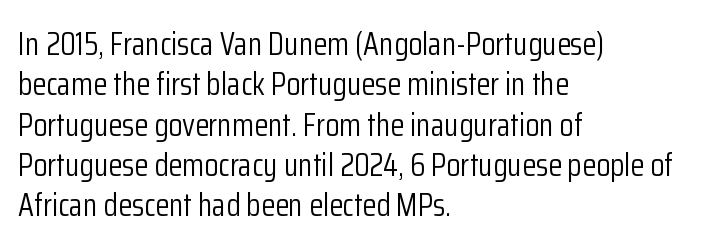
The image shows 32 px light, condensed sans-serif type, upright; set left-aligned, normal line spacing (1.26x), normal letter spacing, not underlined; low stroke contrast and a medium x-height.
